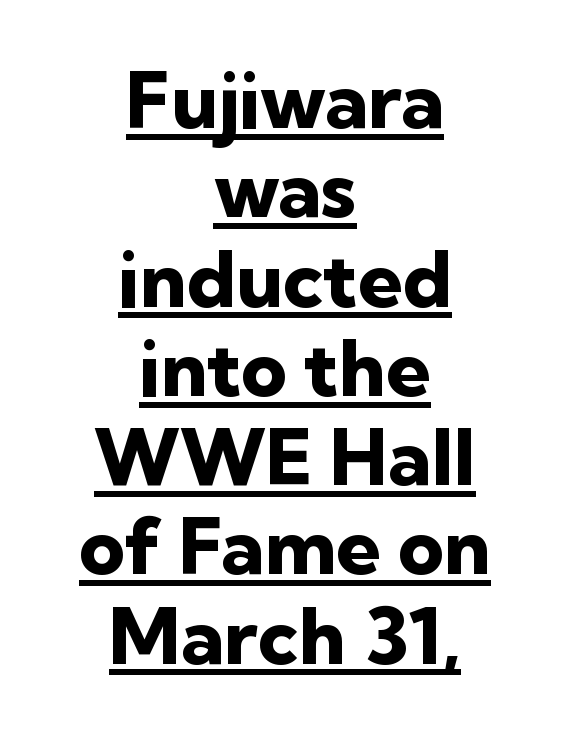
Q: Is the text bold? A: Yes.
Q: Is the text italic (slanted)? A: No, it is upright.
Q: Is the typeface a serif or a sans-serif typeface? A: Sans-serif.
Q: Is the text underlined? A: Yes.
Q: How is the paragraph aligned? A: Centered.
Q: Is the spacing between letters normal or unusually wide? A: Normal.
Q: Is the spacing between lines tight, normal or loose? A: Tight.
Q: Width (condensed, normal, or wide)? A: Normal.
Q: Stroke contrast? A: Low.
Q: x-height? A: Medium.
Q: Monospaced? A: No.
